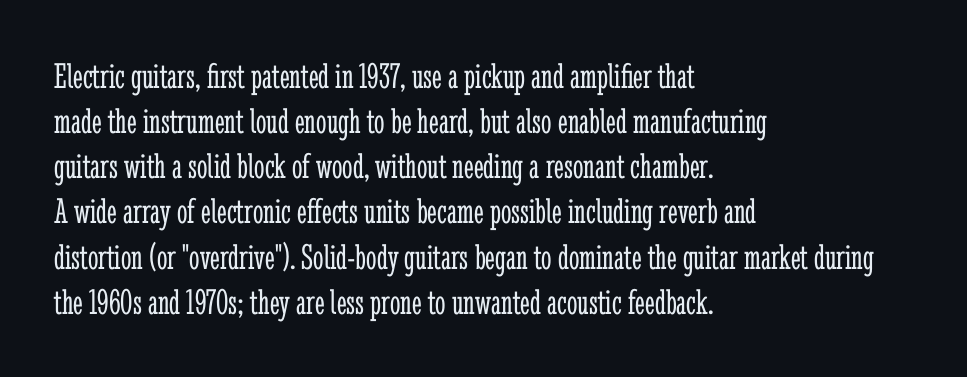
Q: Is the text bold? A: No.
Q: Is the text italic (slanted)? A: No, it is upright.
Q: Is the typeface a serif or a sans-serif typeface? A: Serif.
Q: Is the text underlined? A: No.
Q: How is the paragraph aligned? A: Left-aligned.
Q: Is the spacing between letters normal or unusually wide? A: Normal.
Q: Width (condensed, normal, or wide)? A: Condensed.
Q: Stroke contrast? A: Low.
Q: x-height? A: Medium.
Q: Monospaced? A: No.
